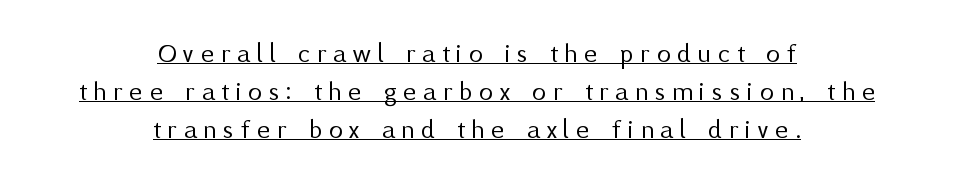
The cut favours lightness, reaching ordinary text weight at its darkest. Like a heading marked for emphasis, these lines bear an underscore. The typography opts for an upright posture over an oblique one. Each line is balanced around a shared central axis. The type family on display is of the sans-serif kind.
